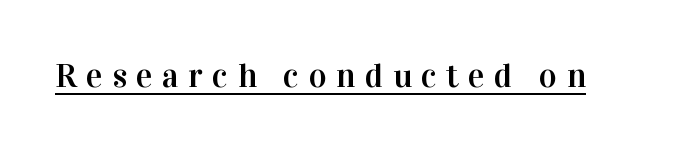
The image shows 34 px serif type, upright; set unusually wide letter spacing (+0.28 em), underlined; high stroke contrast and a medium x-height.
